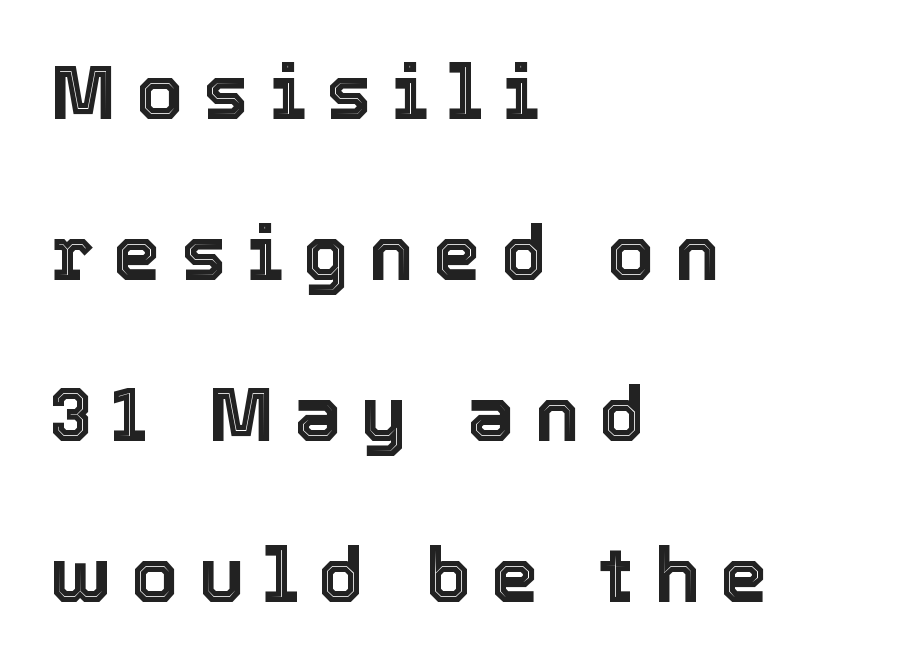
The image shows 76 px text type, upright; set left-aligned, loose line spacing (2.12x), unusually wide letter spacing (+0.26 em), not underlined; a medium x-height.
